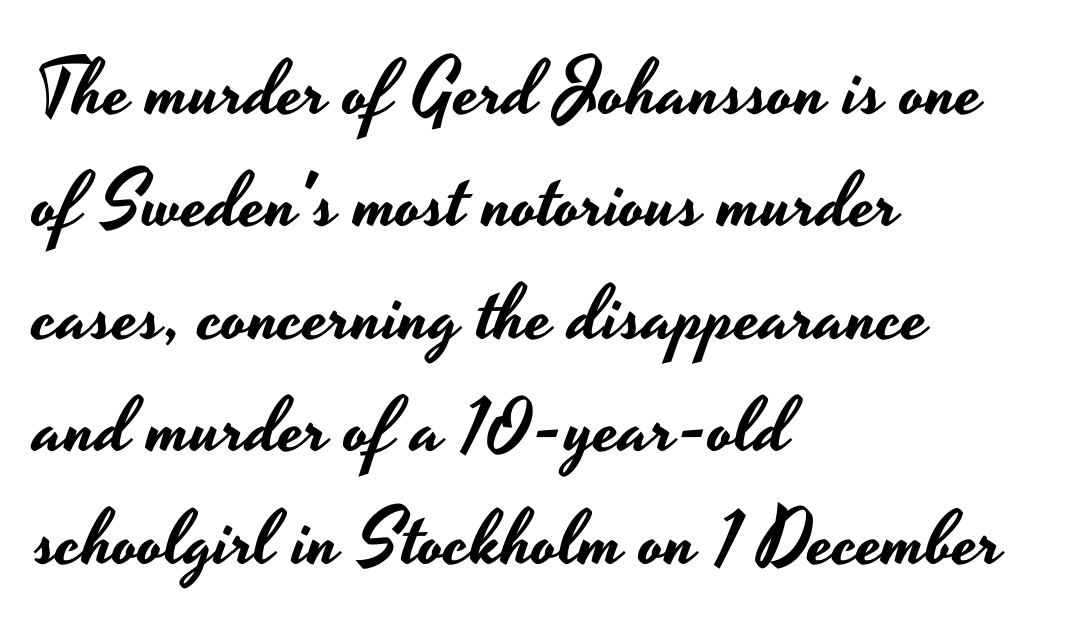
{"serif": "no", "width": "wide", "stroke_contrast": "low", "x_height": "small", "monospaced": "no", "underline": "no", "align": "left", "line_spacing": "normal", "line_spacing_ratio": 1.46, "letter_spacing": "normal", "letter_spacing_em": 0.0, "glyph_px": 77}
